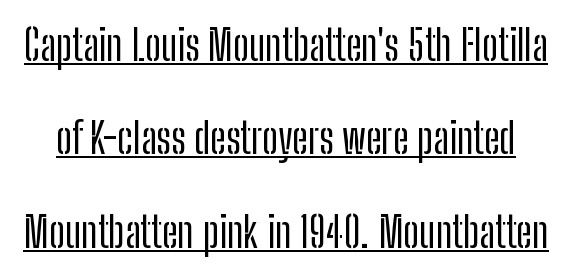
{"serif": "no", "italic": "no", "width": "condensed", "stroke_contrast": "low", "x_height": "medium", "monospaced": "no", "underline": "yes", "line_spacing": "loose", "line_spacing_ratio": 2.17, "letter_spacing": "normal", "letter_spacing_em": 0.0, "glyph_px": 43}
